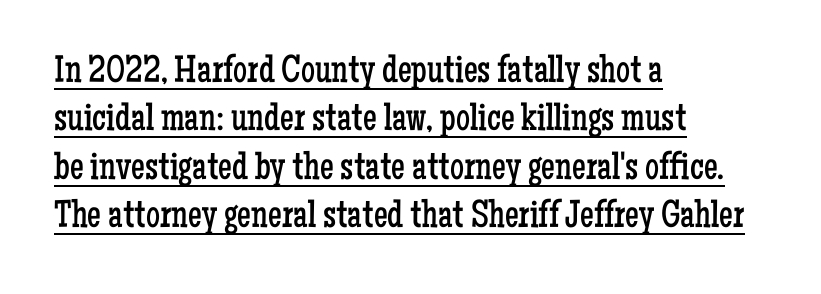
Q: Is the text bold? A: No.
Q: Is the text italic (slanted)? A: No, it is upright.
Q: Is the typeface a serif or a sans-serif typeface? A: Serif.
Q: Is the text underlined? A: Yes.
Q: How is the paragraph aligned? A: Left-aligned.
Q: Is the spacing between letters normal or unusually wide? A: Normal.
Q: Width (condensed, normal, or wide)? A: Condensed.
Q: Stroke contrast? A: Low.
Q: x-height? A: Medium.
Q: Monospaced? A: No.
